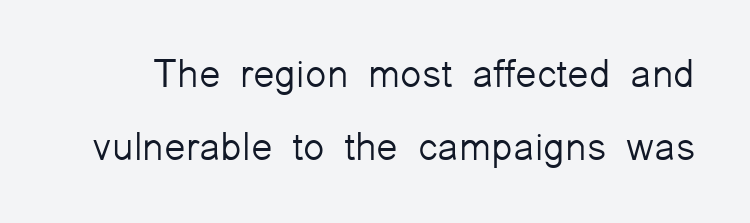
Q: Is the text bold? A: No.
Q: Is the text italic (slanted)? A: No, it is upright.
Q: Is the typeface a serif or a sans-serif typeface? A: Sans-serif.
Q: Is the text underlined? A: No.
Q: Is the spacing between letters normal or unusually wide? A: Normal.
Q: Width (condensed, normal, or wide)? A: Normal.
Q: Stroke contrast? A: Low.
Q: x-height? A: Medium.
Q: Monospaced? A: No.
